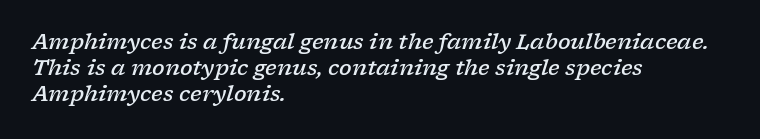
Students, this is semibold: more ink than regular, less than bold. The ragged edge is on the right, which tells us the setting is flush left. Descenders are the only things crossing below the line. These lines keep a tight, regular rhythm from letter to letter. Italic? Definitely — the glyphs are oblique.
